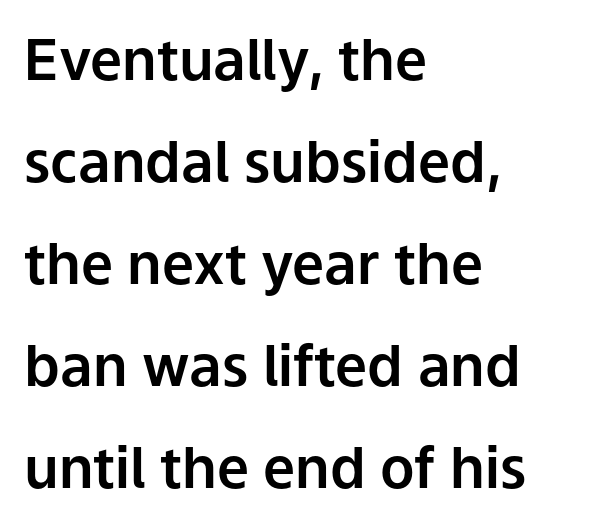
The letters stand upright; this is a roman face. The space directly below the letters is spotless. What kind of face is this? One without serifs — a sans. Character widths vary here, with narrow letters taking less room than wide ones. Visually the block forms a straight wall on the left and a jagged coastline on the right.
